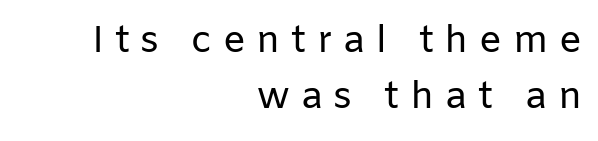
{"serif": "no", "italic": "no", "bold": "no", "weight": "regular", "width": "normal", "stroke_contrast": "low", "x_height": "medium", "monospaced": "no", "underline": "no", "align": "right", "line_spacing": "normal", "line_spacing_ratio": 1.48, "letter_spacing": "wide", "letter_spacing_em": 0.28, "glyph_px": 38}
